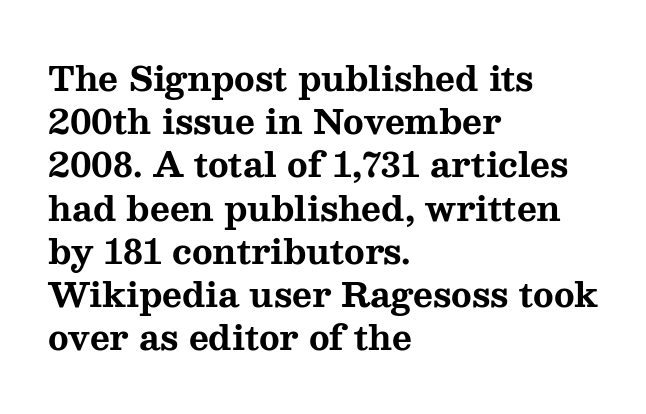
Q: Is the text bold? A: Yes.
Q: Is the text italic (slanted)? A: No, it is upright.
Q: Is the typeface a serif or a sans-serif typeface? A: Serif.
Q: Is the text underlined? A: No.
Q: How is the paragraph aligned? A: Left-aligned.
Q: Is the spacing between letters normal or unusually wide? A: Normal.
Q: Is the spacing between lines tight, normal or loose? A: Normal.
Q: Width (condensed, normal, or wide)? A: Wide.
Q: Stroke contrast? A: Medium.
Q: x-height? A: Medium.
Q: Monospaced? A: No.
